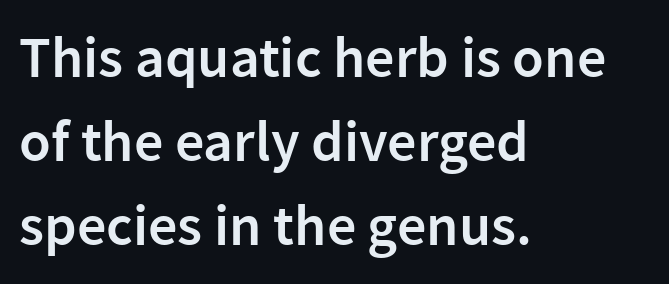
Q: Is the text bold? A: Semi-bold.
Q: Is the text italic (slanted)? A: No, it is upright.
Q: Is the typeface a serif or a sans-serif typeface? A: Sans-serif.
Q: Is the text underlined? A: No.
Q: How is the paragraph aligned? A: Left-aligned.
Q: Is the spacing between letters normal or unusually wide? A: Normal.
Q: Is the spacing between lines tight, normal or loose? A: Normal.
Q: Width (condensed, normal, or wide)? A: Normal.
Q: Stroke contrast? A: Low.
Q: x-height? A: Medium.
Q: Monospaced? A: No.
